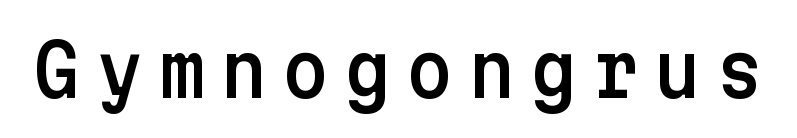
{"serif": "no", "italic": "no", "width": "normal", "stroke_contrast": "low", "x_height": "medium", "underline": "no", "letter_spacing": "wide", "letter_spacing_em": 0.2, "glyph_px": 73}
